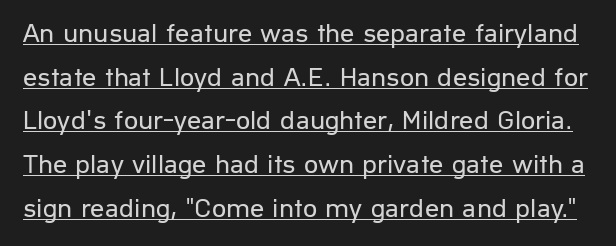
{"serif": "no", "italic": "no", "bold": "no", "weight": "regular", "width": "normal", "stroke_contrast": "low", "x_height": "medium", "monospaced": "no", "underline": "yes", "line_spacing": "normal", "line_spacing_ratio": 1.56, "letter_spacing": "normal", "letter_spacing_em": 0.0, "glyph_px": 28}
